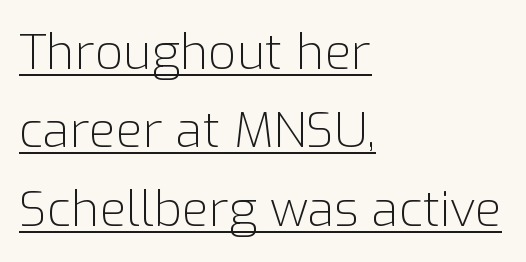
A typographer would call this underscored text. If you measured baseline to baseline, you'd find a middling distance. These lines were composed using upright roman letters. What stands out about the letter spacing? Nothing — it is the standard amount. Classification — sans serif.
